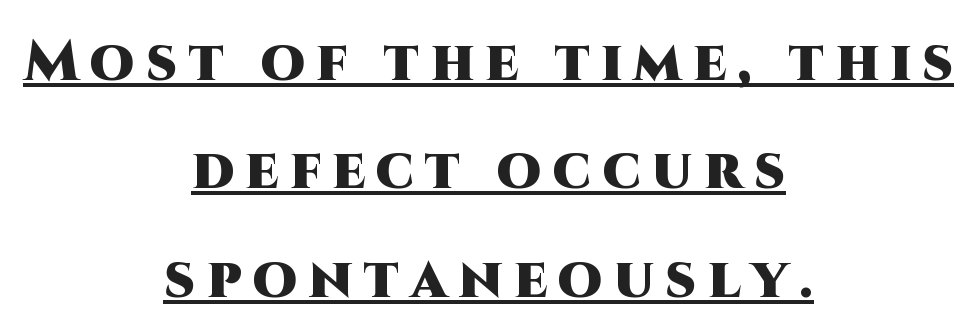
Q: Is the text bold? A: Yes.
Q: Is the text italic (slanted)? A: No, it is upright.
Q: Is the typeface a serif or a sans-serif typeface? A: Sans-serif.
Q: Is the text underlined? A: Yes.
Q: How is the paragraph aligned? A: Centered.
Q: Is the spacing between letters normal or unusually wide? A: Unusually wide.
Q: Is the spacing between lines tight, normal or loose? A: Loose.
Q: Width (condensed, normal, or wide)? A: Normal.
Q: Stroke contrast? A: High.
Q: x-height? A: Large.
Q: Monospaced? A: No.
